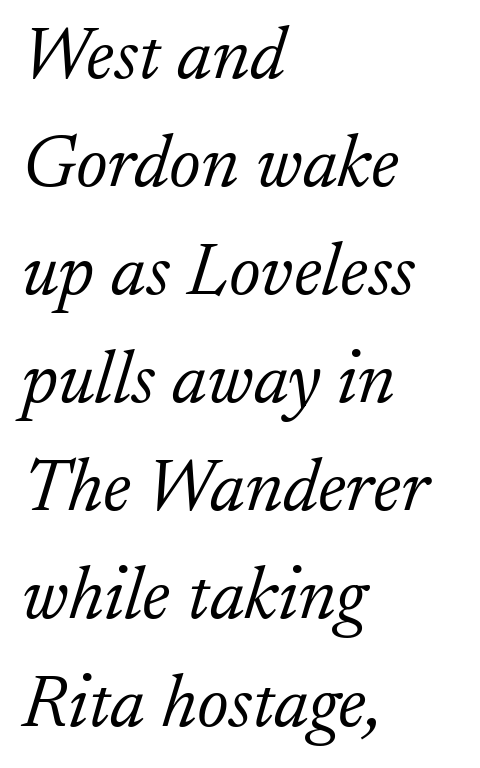
{"serif": "yes", "italic": "yes", "lean": "right", "slant_degrees": 17, "bold": "no", "weight": "light", "width": "normal", "stroke_contrast": "low", "x_height": "small", "monospaced": "no", "underline": "no", "align": "left", "line_spacing": "normal", "line_spacing_ratio": 1.44, "letter_spacing": "normal", "letter_spacing_em": 0.0, "glyph_px": 75}
